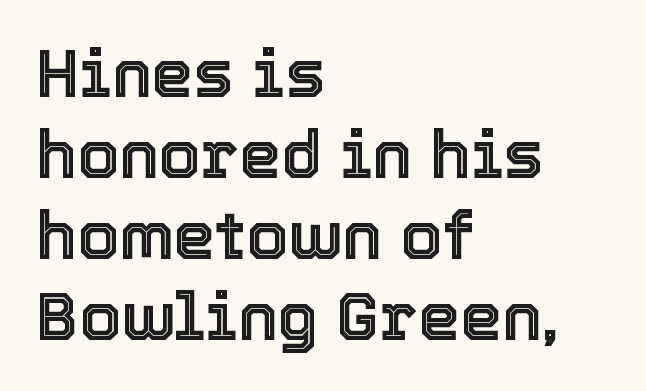
Q: Is the text italic (slanted)? A: No, it is upright.
Q: Is the text underlined? A: No.
Q: How is the paragraph aligned? A: Left-aligned.
Q: Is the spacing between letters normal or unusually wide? A: Normal.
Q: Width (condensed, normal, or wide)? A: Normal.
Q: x-height? A: Medium.
Q: Monospaced? A: No.
